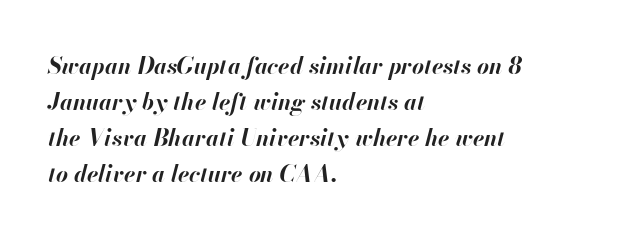
The typesetting leans heavy: a genuine bold. Inter-character spacing is left at the font's built-in metrics. The words here are not underlined. Would a proofreader flag this as italicized? Yes. How would I describe the line gaps? Plain and ordinary. Line beginnings align vertically; line endings do not.
